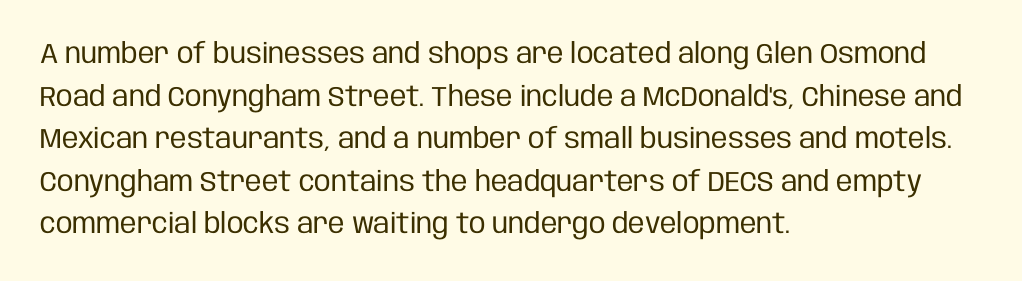
Q: Is the text bold? A: No.
Q: Is the text italic (slanted)? A: No, it is upright.
Q: Is the typeface a serif or a sans-serif typeface? A: Sans-serif.
Q: Is the text underlined? A: No.
Q: How is the paragraph aligned? A: Left-aligned.
Q: Is the spacing between letters normal or unusually wide? A: Normal.
Q: Is the spacing between lines tight, normal or loose? A: Normal.
Q: Width (condensed, normal, or wide)? A: Condensed.
Q: Stroke contrast? A: Low.
Q: x-height? A: Large.
Q: Monospaced? A: No.
